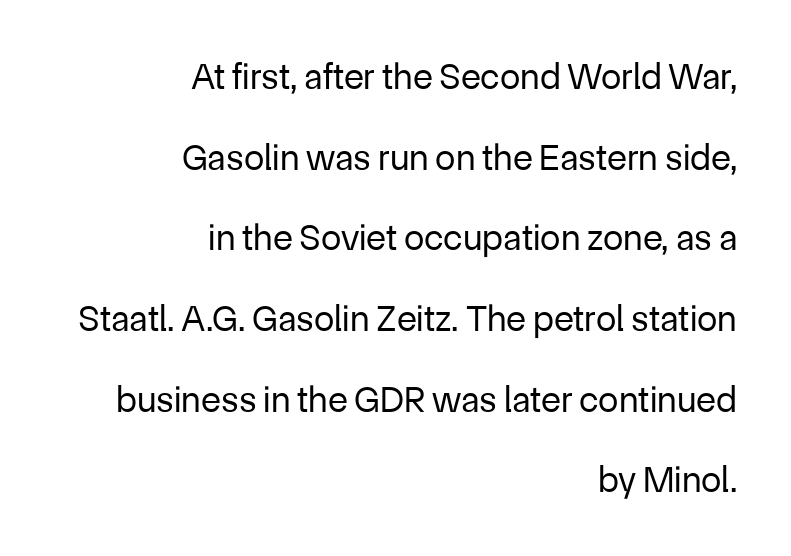
The image shows 37 px regular-weight sans-serif type, upright; set right-aligned, loose line spacing (2.18x), normal letter spacing, not underlined; low stroke contrast and a medium x-height.
